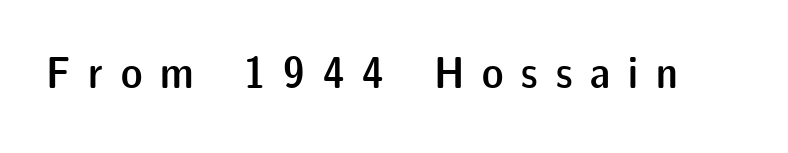
The passage shown is typed in a proportional face where columns would drift. I'd call this a sans setting — the letters go barefoot. Ordinary non-slanted type is in use. Students, this is semibold: more ink than regular, less than bold.
